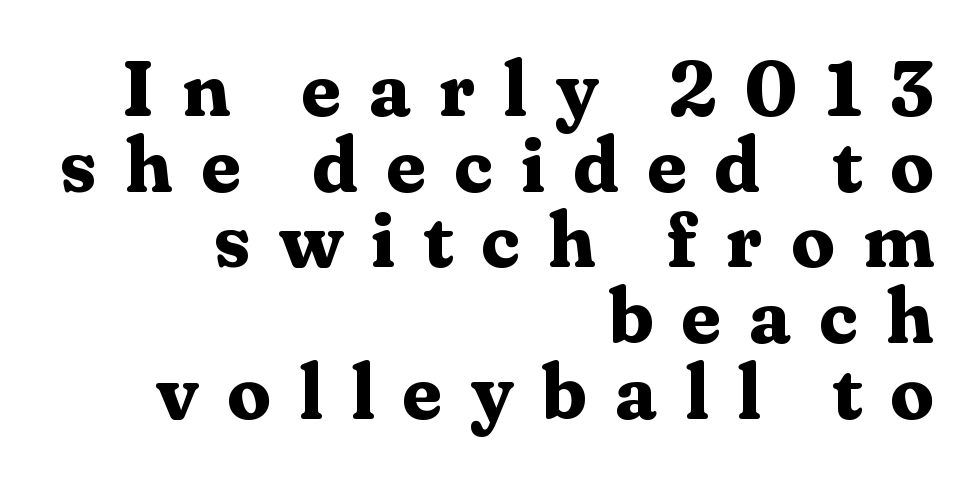
Only glyphs here, with clear space below each row. You could barely slide anything between these rows. The lettering holds an erect, upright posture throughout. If you drew a ruler down the right edge, every line would touch it. Note the varied advance widths — an 'i' is clearly narrower than an 'm'. The face used here is rendered with a markedly widened letterfit.
